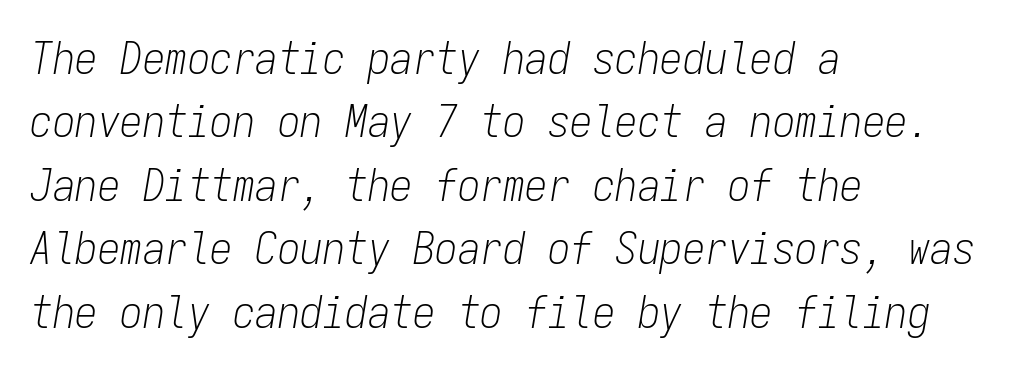
{"italic": "yes", "lean": "right", "slant_degrees": 9, "bold": "no", "weight": "light", "width": "condensed", "stroke_contrast": "low", "x_height": "medium", "monospaced": "yes", "underline": "no", "align": "left", "line_spacing": "normal", "line_spacing_ratio": 1.41, "letter_spacing": "normal", "letter_spacing_em": 0.0, "glyph_px": 45}
